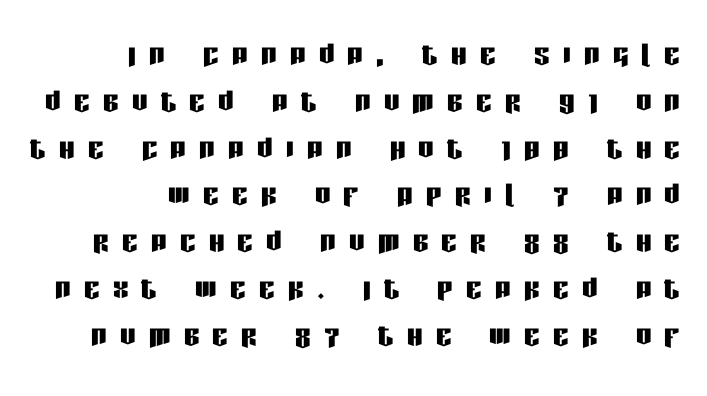
Does the lettering tilt? It doesn't — this is upright. Quick note: underline off. Loose tracking; the words dissolve into strings of separated letters. This rendering uses right alignment, leaving the left contour irregular. Does the type have serifs? No, each stem ends abruptly. Think of a printed novel: that variable character pitch is what you see here.
